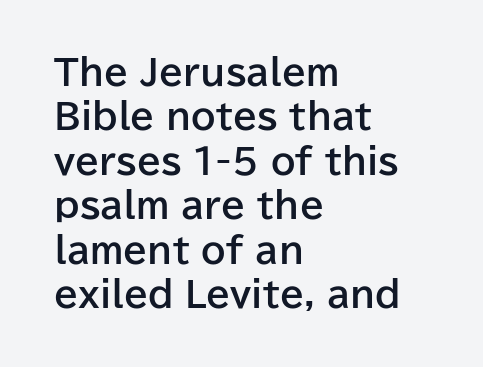
Q: Is the text bold? A: Yes.
Q: Is the text italic (slanted)? A: No, it is upright.
Q: Is the typeface a serif or a sans-serif typeface? A: Sans-serif.
Q: Is the text underlined? A: No.
Q: How is the paragraph aligned? A: Left-aligned.
Q: Is the spacing between letters normal or unusually wide? A: Normal.
Q: Is the spacing between lines tight, normal or loose? A: Normal.
Q: Width (condensed, normal, or wide)? A: Normal.
Q: Stroke contrast? A: Low.
Q: x-height? A: Medium.
Q: Monospaced? A: No.
